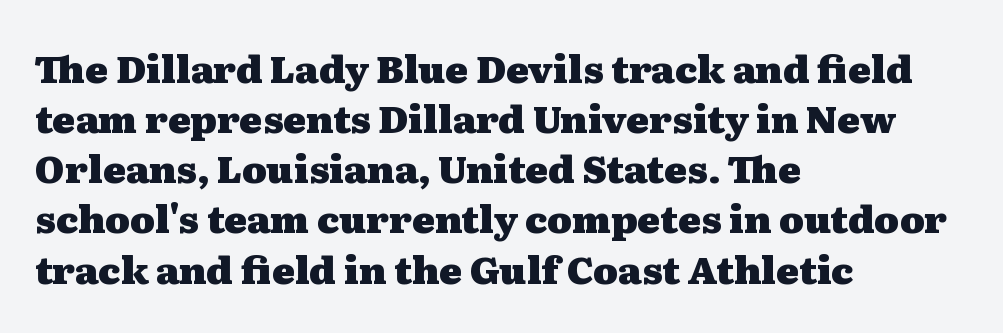
Letter spacing: default. Is this a sans? No — the strokes have serifs. Posture: vertical. The typesetting leans heavy: a genuine bold. Spacing verdict: proportional, widths tailored to each character. The vertical gap from one line to the next is medium.
